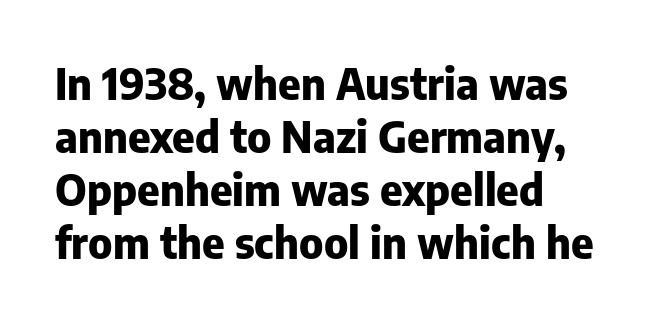
This sample uses a sans-serif face. Does the weight exceed regular? Yes, all the way to bold. This is roman type, the default non-slanted kind. Do the characters align in a grid? No, the font is proportional.
